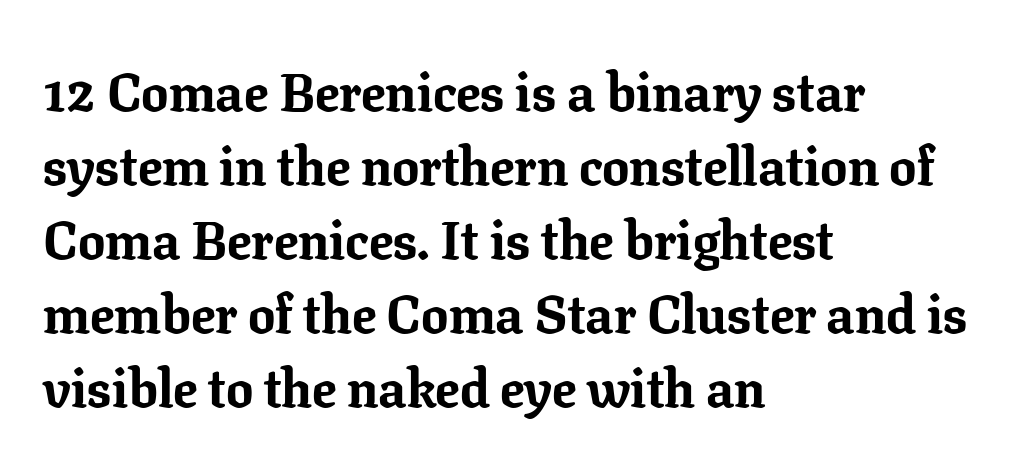
{"serif": "yes", "italic": "no", "bold": "yes", "weight": "bold", "width": "normal", "stroke_contrast": "low", "x_height": "medium", "monospaced": "no", "underline": "no", "align": "left", "line_spacing": "normal", "line_spacing_ratio": 1.37, "letter_spacing": "normal", "letter_spacing_em": 0.0, "glyph_px": 54}
